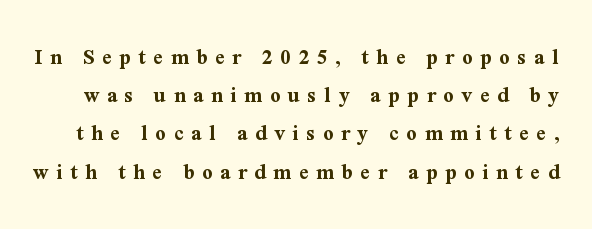
Horizontal bands of white between lines are of average thickness. These lines were composed using upright roman letters. Heavy, bold letterforms. Is the letter spacing exaggerated? Yes — the characters are pushed far apart. The string is rendered with underlining switched off.
